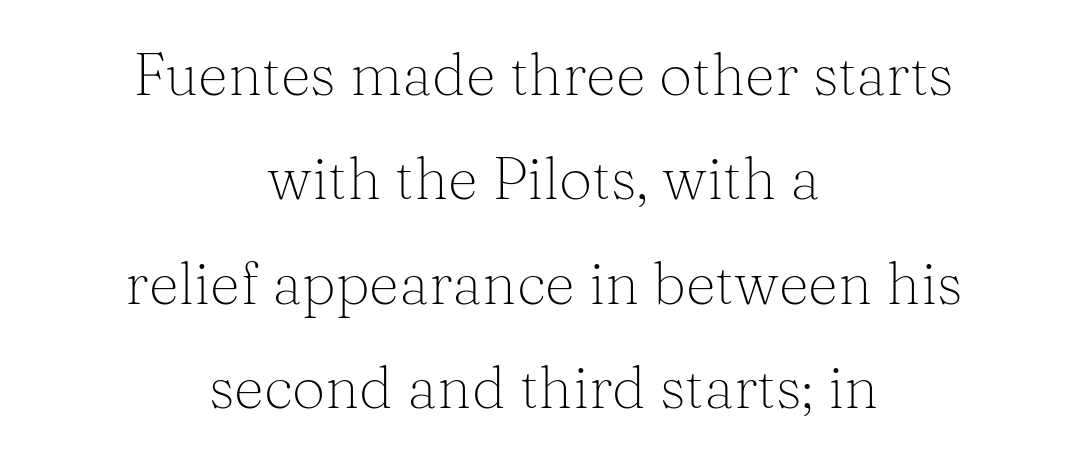
{"serif": "yes", "italic": "no", "bold": "no", "weight": "light", "width": "normal", "stroke_contrast": "medium", "x_height": "medium", "monospaced": "no", "underline": "no", "align": "center", "line_spacing_ratio": 1.77, "letter_spacing": "normal", "letter_spacing_em": 0.0, "glyph_px": 59}
